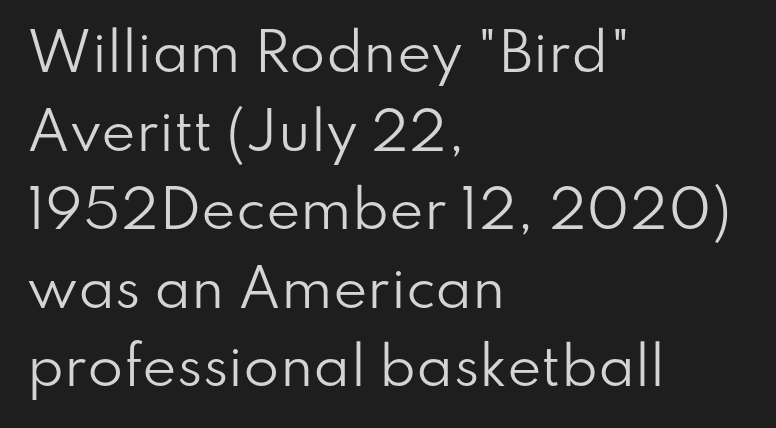
Q: Is the text bold? A: No.
Q: Is the text italic (slanted)? A: No, it is upright.
Q: Is the typeface a serif or a sans-serif typeface? A: Sans-serif.
Q: Is the text underlined? A: No.
Q: How is the paragraph aligned? A: Left-aligned.
Q: Is the spacing between letters normal or unusually wide? A: Normal.
Q: Is the spacing between lines tight, normal or loose? A: Normal.
Q: Width (condensed, normal, or wide)? A: Normal.
Q: Stroke contrast? A: Low.
Q: x-height? A: Small.
Q: Monospaced? A: No.
